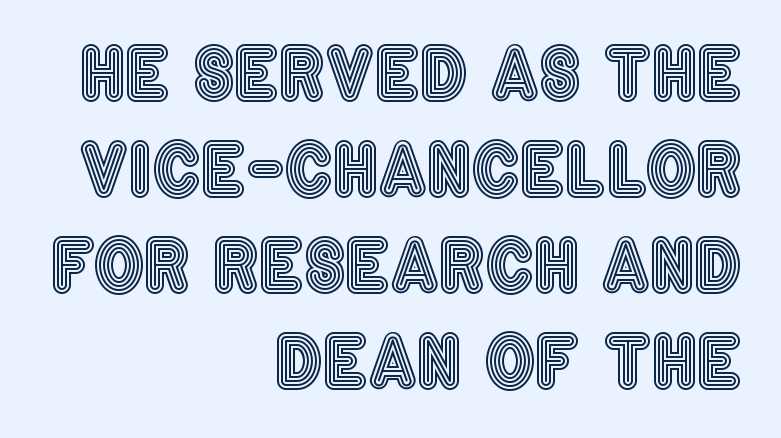
Q: Is the text italic (slanted)? A: No, it is upright.
Q: Is the text underlined? A: No.
Q: How is the paragraph aligned? A: Right-aligned.
Q: Is the spacing between letters normal or unusually wide? A: Normal.
Q: Is the spacing between lines tight, normal or loose? A: Normal.
Q: Width (condensed, normal, or wide)? A: Condensed.
Q: x-height? A: Large.
Q: Monospaced? A: No.
